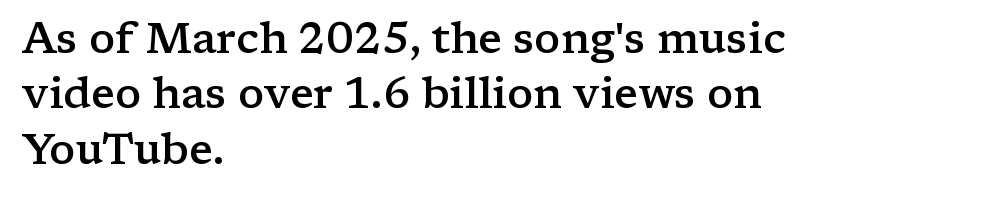
The image shows 43 px semibold, wide serif type, upright; set left-aligned, normal line spacing (1.29x), normal letter spacing, not underlined; low stroke contrast and a medium x-height.
